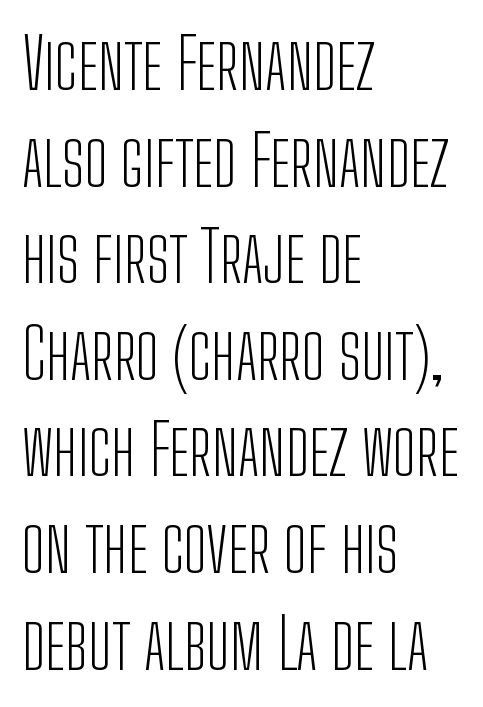
Q: Is the text bold? A: No.
Q: Is the text italic (slanted)? A: No, it is upright.
Q: Is the typeface a serif or a sans-serif typeface? A: Sans-serif.
Q: Is the text underlined? A: No.
Q: How is the paragraph aligned? A: Left-aligned.
Q: Is the spacing between letters normal or unusually wide? A: Normal.
Q: Is the spacing between lines tight, normal or loose? A: Normal.
Q: Width (condensed, normal, or wide)? A: Condensed.
Q: Stroke contrast? A: Low.
Q: x-height? A: Medium.
Q: Monospaced? A: No.
